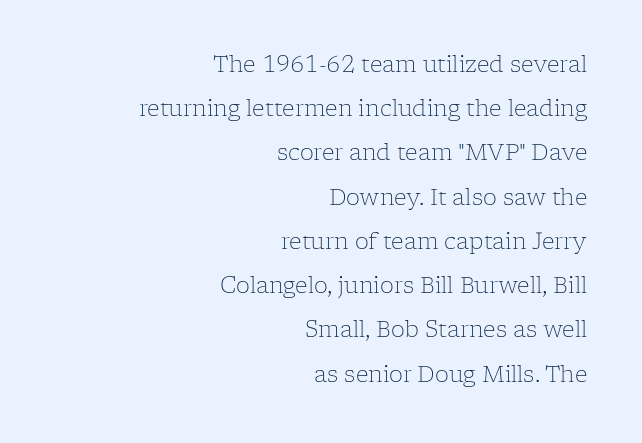
{"italic": "no", "bold": "no", "underline": "no", "align": "right", "line_spacing": "loose", "line_spacing_ratio": 2.01, "letter_spacing": "normal", "letter_spacing_em": 0.0, "glyph_px": 22}
